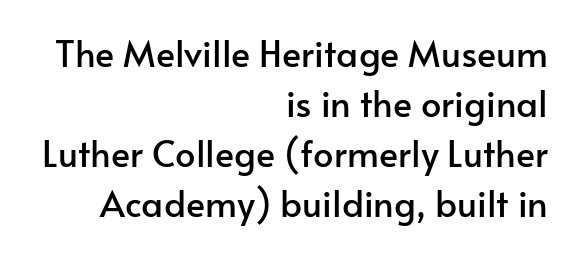
The image shows 36 px sans-serif type, upright; set right-aligned, normal line spacing (1.39x), normal letter spacing, not underlined; low stroke contrast and a small x-height.
